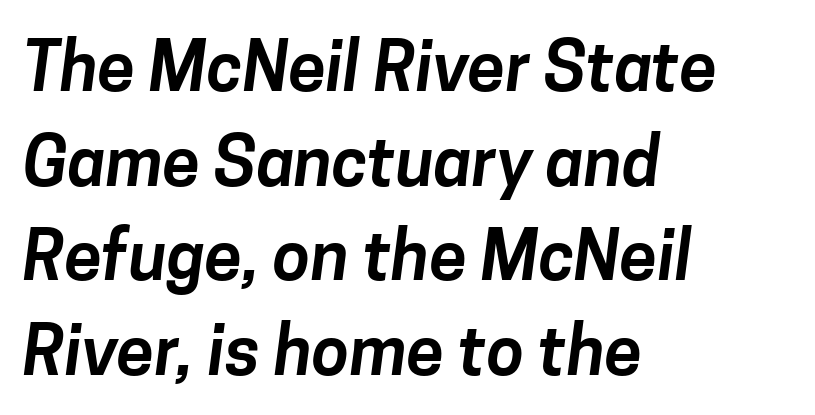
No extra tracking has been applied to these lines. In CSS terms this would be text-align: left. In terms of leading, this rendering sits right in the middle. Beneath every word, the page is bare.
